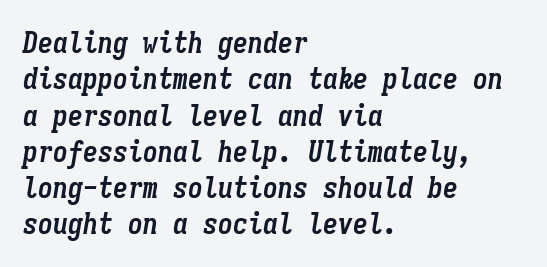
Casual observation: everything's shoved over to the left. A typesetter would call this monospace, since all characters share one set width. This rendering features lettering with no underline. This sample uses plain, unmodified letter spacing. These lines carry a lot of weight — the face is fully bold.
